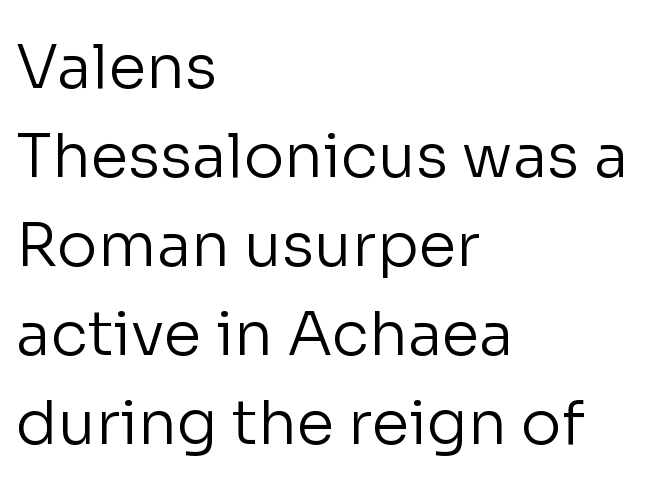
Q: Is the text bold? A: No.
Q: Is the text italic (slanted)? A: No, it is upright.
Q: Is the typeface a serif or a sans-serif typeface? A: Sans-serif.
Q: Is the text underlined? A: No.
Q: How is the paragraph aligned? A: Left-aligned.
Q: Is the spacing between letters normal or unusually wide? A: Normal.
Q: Is the spacing between lines tight, normal or loose? A: Normal.
Q: Width (condensed, normal, or wide)? A: Normal.
Q: Stroke contrast? A: Low.
Q: x-height? A: Medium.
Q: Monospaced? A: No.
